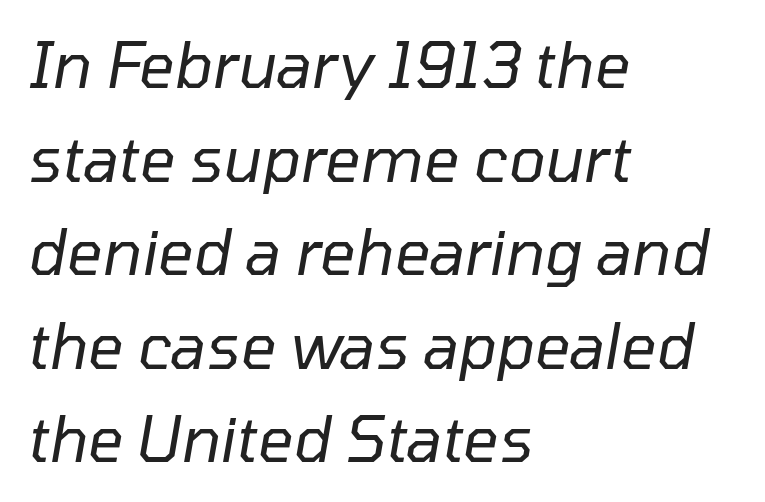
What's the leading like? Ordinary, nothing unusual. The typeface has the unassuming heft of standard copy or less. Compared with typical body copy, the letter spacing here is the same. Designer's note — italics engaged.
